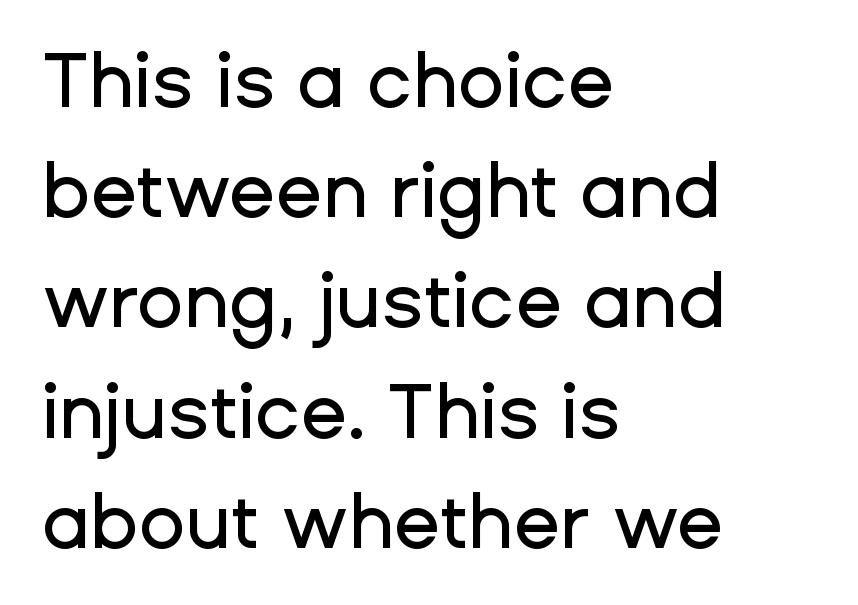
{"serif": "no", "italic": "no", "width": "normal", "stroke_contrast": "low", "x_height": "medium", "monospaced": "no", "underline": "no", "align": "left", "line_spacing": "normal", "line_spacing_ratio": 1.45, "letter_spacing": "normal", "letter_spacing_em": 0.0, "glyph_px": 76}
